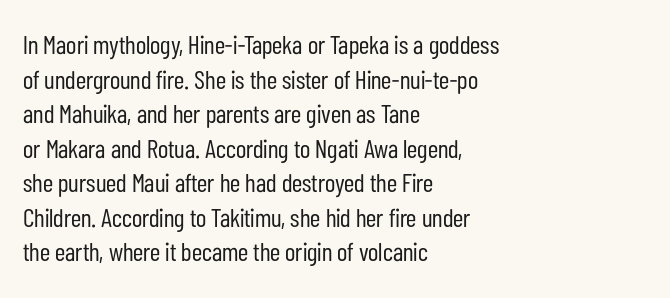
The image shows 26 px text type, upright; set left-aligned, normal line spacing (1.33x), normal letter spacing, not underlined.
